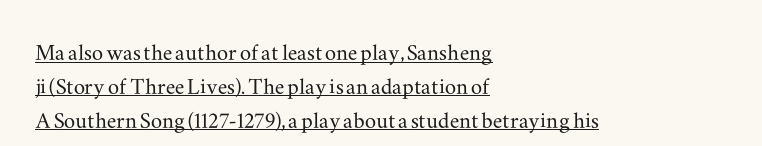
A roman cut, with each character standing at attention. Nothing unusual about the tracking: characters are spaced as the font intends. These characters rest on top of a visible drawn line. In CSS terms this would be text-align: left. The face used here is proportionally spaced, like ordinary book or web type.
